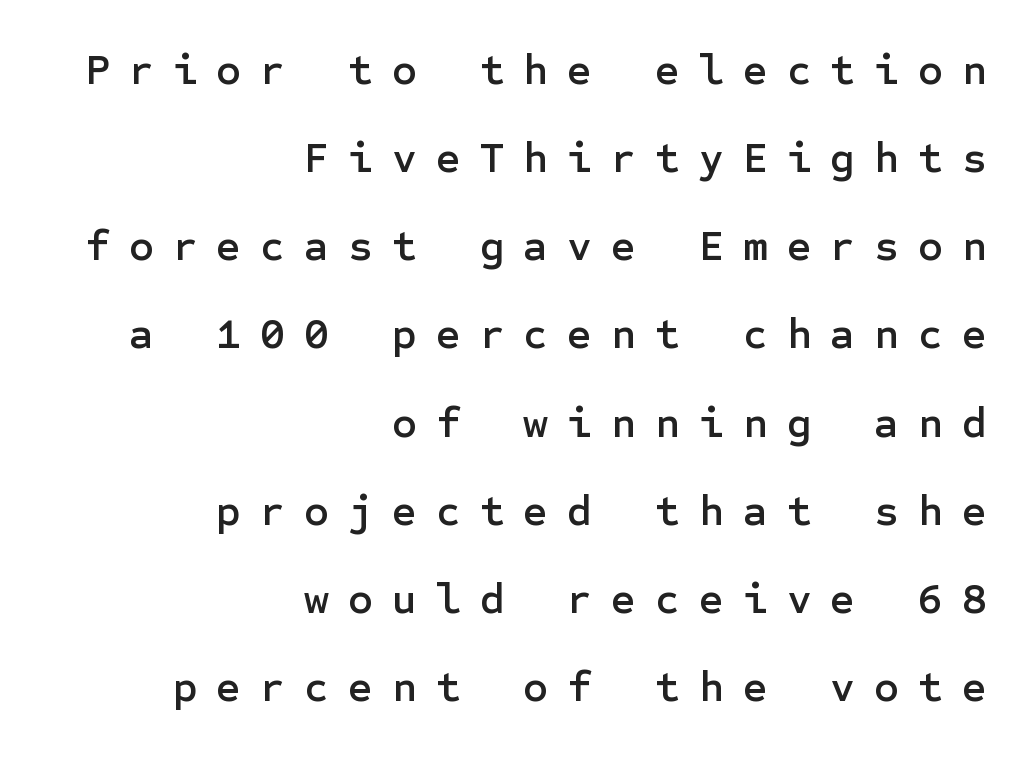
Q: Is the text italic (slanted)? A: No, it is upright.
Q: Is the typeface a serif or a sans-serif typeface? A: Sans-serif.
Q: Is the text underlined? A: No.
Q: How is the paragraph aligned? A: Right-aligned.
Q: Is the spacing between letters normal or unusually wide? A: Unusually wide.
Q: Is the spacing between lines tight, normal or loose? A: Loose.
Q: Width (condensed, normal, or wide)? A: Normal.
Q: Stroke contrast? A: Low.
Q: x-height? A: Medium.
